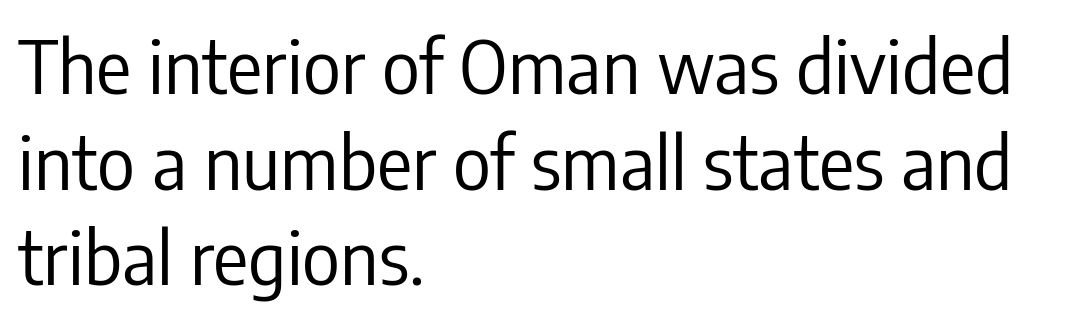
{"serif": "no", "italic": "no", "bold": "no", "weight": "regular", "width": "condensed", "stroke_contrast": "low", "x_height": "medium", "monospaced": "no", "underline": "no", "align": "left", "line_spacing": "normal", "line_spacing_ratio": 1.31, "letter_spacing": "normal", "letter_spacing_em": 0.0, "glyph_px": 73}
